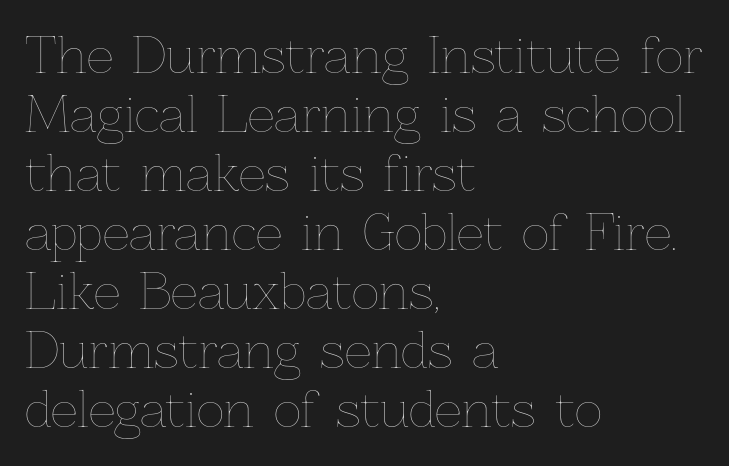
The rendering anchors every line to the left-hand side. Varying glyph widths throughout — classic text-font behaviour. Honestly, there is no underline to notice here at all. Does the lettering tilt? It doesn't — this is upright. No extra ink here — the face is not bold. What stands out about the letter spacing? Nothing — it is the standard amount.
